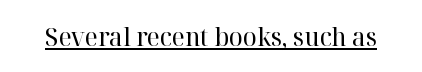
{"italic": "no", "bold": "no", "underline": "yes", "letter_spacing": "normal", "letter_spacing_em": 0.0, "glyph_px": 26}
